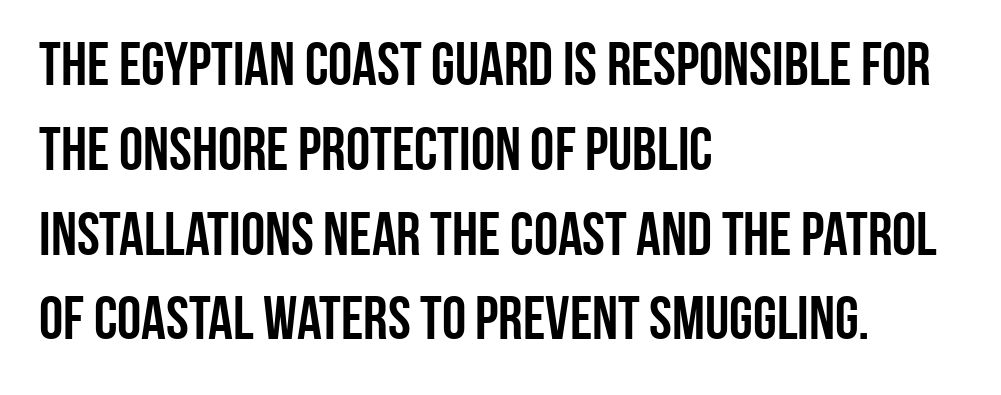
{"serif": "no", "italic": "no", "bold": "yes", "weight": "semibold", "width": "condensed", "stroke_contrast": "low", "x_height": "large", "monospaced": "no", "underline": "no", "align": "left", "line_spacing": "normal", "line_spacing_ratio": 1.39, "letter_spacing": "normal", "letter_spacing_em": 0.0, "glyph_px": 61}
